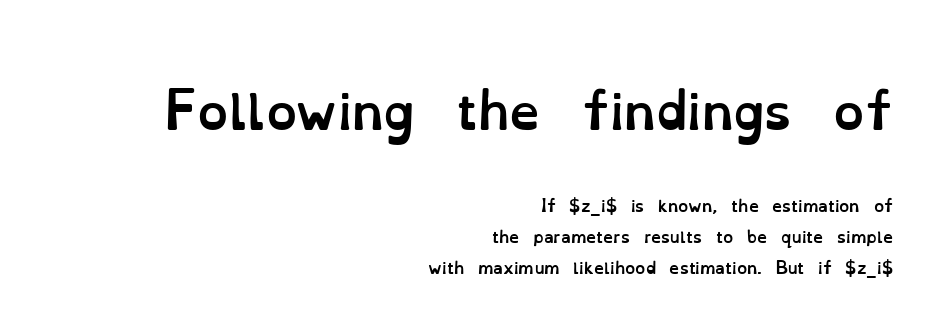
Q: Is the text bold? A: Yes.
Q: Is the text italic (slanted)? A: No, it is upright.
Q: Is the text underlined? A: No.
Q: How is the paragraph aligned? A: Right-aligned.
Q: Is the spacing between letters normal or unusually wide? A: Normal.
Q: Is the spacing between lines tight, normal or loose? A: Loose.
Q: Which block of text is set in a larger size, the first (top) or the second (bottom)? A: The first (top) one.
Q: Width (condensed, normal, or wide)? A: Normal.
Q: Stroke contrast? A: Low.
Q: x-height? A: Small.
Q: Monospaced? A: No.
